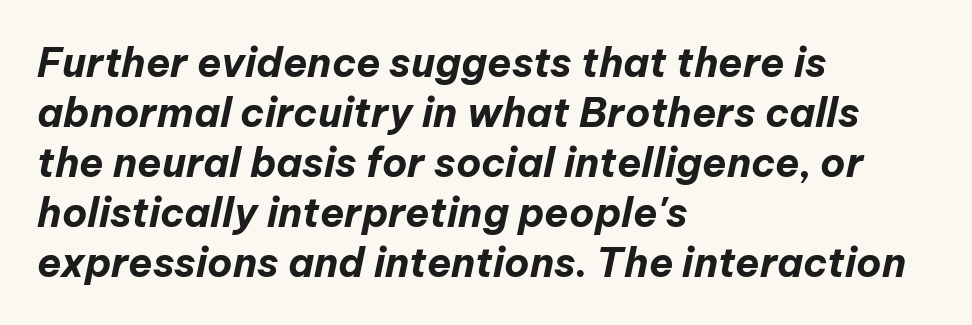
The image shows 40 px bold type, italic (leaning right); set left-aligned, normal line spacing (1.25x), normal letter spacing, not underlined; low stroke contrast and a medium x-height.
